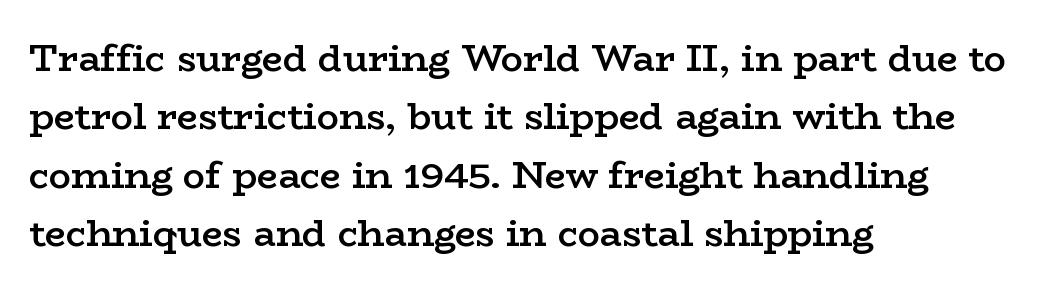
The image shows 37 px semibold, wide serif type, upright; set left-aligned, normal line spacing (1.58x), normal letter spacing, not underlined; low stroke contrast and a medium x-height.
